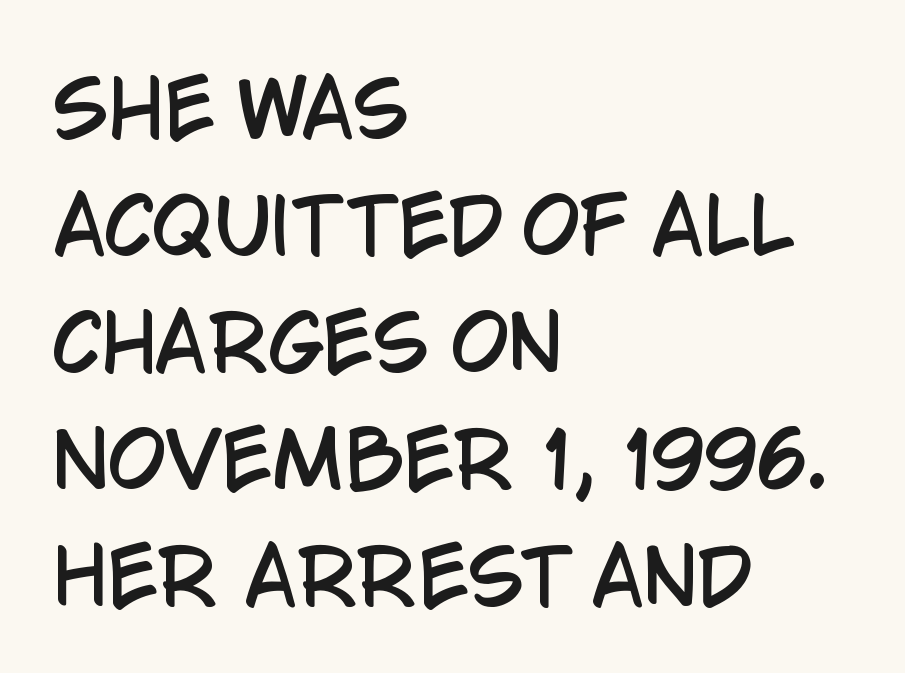
The image shows 75 px condensed sans-serif type, upright; set left-aligned, normal line spacing (1.56x), normal letter spacing, not underlined; low stroke contrast and a large x-height.
